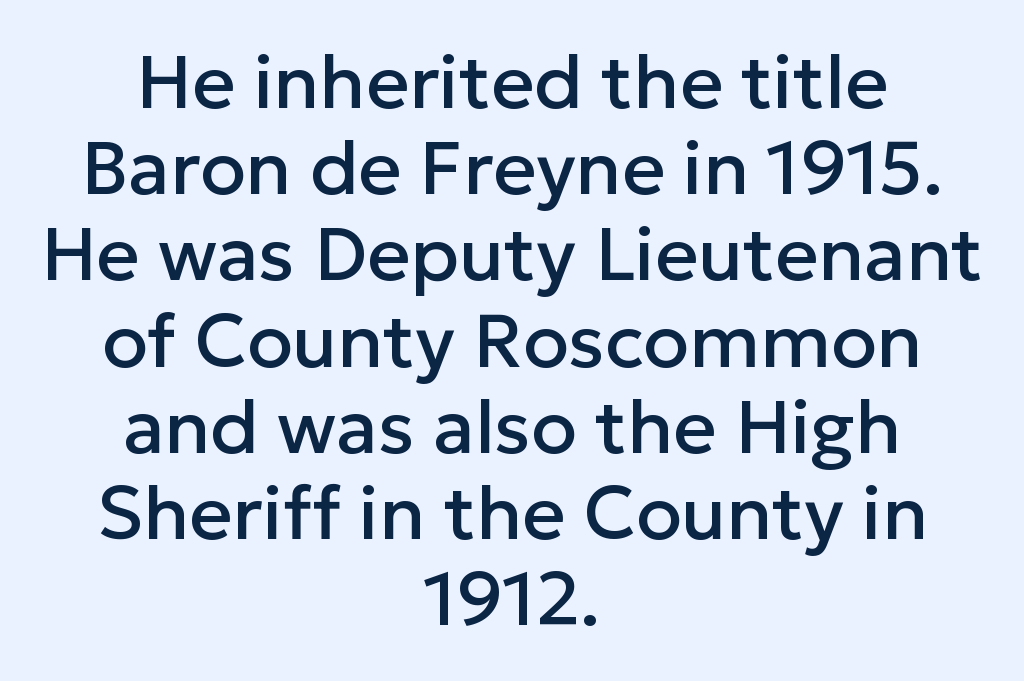
{"serif": "no", "italic": "no", "width": "normal", "stroke_contrast": "low", "x_height": "medium", "monospaced": "no", "underline": "no", "align": "center", "line_spacing": "tight", "line_spacing_ratio": 1.15, "letter_spacing": "normal", "letter_spacing_em": 0.0, "glyph_px": 75}
